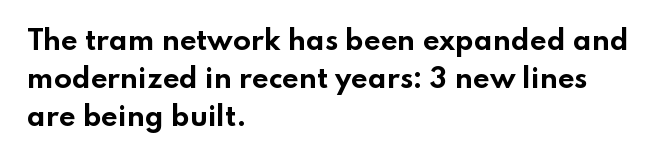
Q: Is the text bold? A: Yes.
Q: Is the text italic (slanted)? A: No, it is upright.
Q: Is the text underlined? A: No.
Q: How is the paragraph aligned? A: Left-aligned.
Q: Is the spacing between letters normal or unusually wide? A: Normal.
Q: Is the spacing between lines tight, normal or loose? A: Normal.
